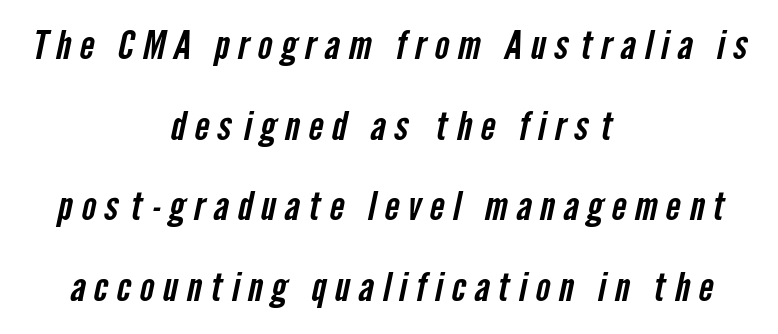
In terms of letterform style, serifs are entirely absent. The rendering uses a large line-height, opening up the rows. Each letter keeps its own natural width here, so spacing adapts to shape. Visually the block forms a symmetrical silhouette, jagged on both flanks.
